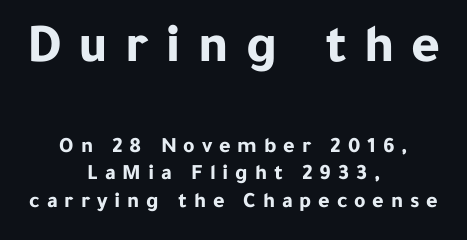
The image shows 55 px bold sans-serif type, upright; set centered, line spacing 1.24x, unusually wide letter spacing (+0.31 em), not underlined; the first (top) block is 2.5x larger; low stroke contrast and a medium x-height.
